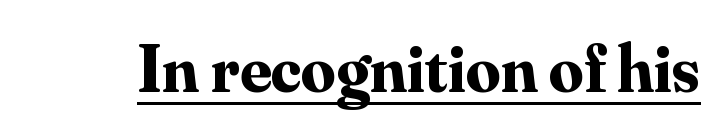
The image shows 68 px bold serif type, upright; set normal letter spacing, underlined; medium stroke contrast and a small x-height.
